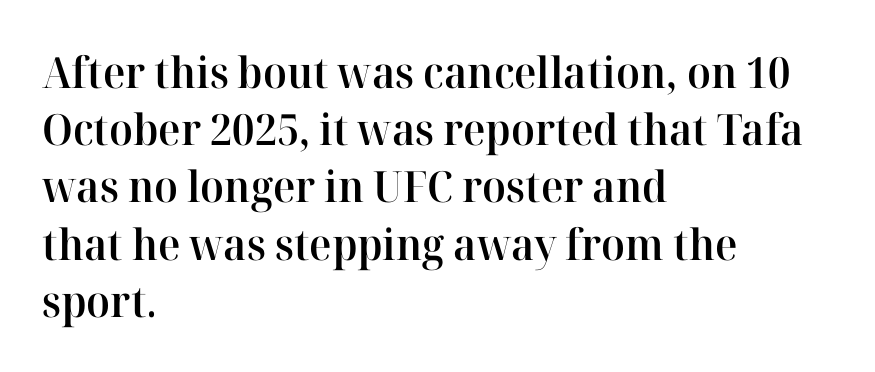
Regular leading. The face used here is a semibold: visibly heavier than regular, lighter than bold. Characters remain perfectly vertical along every line. Think of a printed novel: that variable character pitch is what you see here. What kind of face is this? One with serifs.
